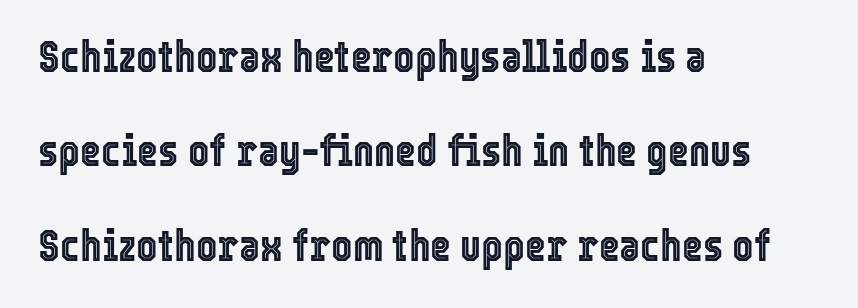
Q: Is the text italic (slanted)? A: No, it is upright.
Q: Is the text underlined? A: No.
Q: How is the paragraph aligned? A: Left-aligned.
Q: Is the spacing between letters normal or unusually wide? A: Normal.
Q: Is the spacing between lines tight, normal or loose? A: Loose.
Q: Width (condensed, normal, or wide)? A: Condensed.
Q: x-height? A: Medium.
Q: Monospaced? A: No.
